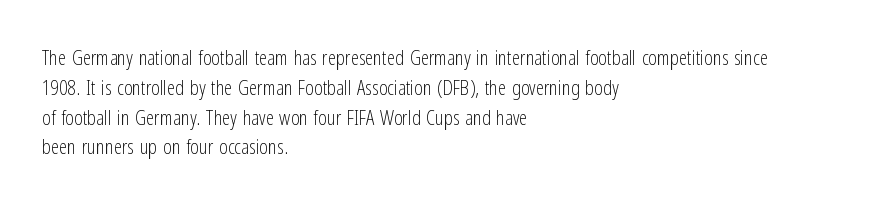
{"italic": "no", "bold": "no", "underline": "no", "align": "left", "line_spacing": "normal", "line_spacing_ratio": 1.42, "letter_spacing": "normal", "letter_spacing_em": 0.0, "glyph_px": 21}
